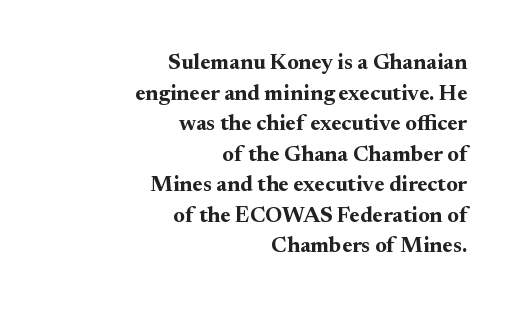
The image shows 22 px bold type, upright; set right-aligned, normal line spacing (1.39x), normal letter spacing, not underlined.
